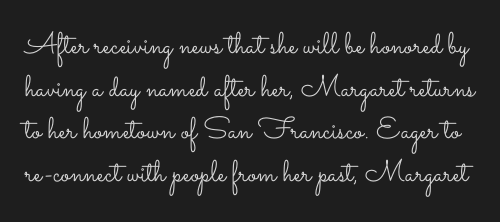
{"bold": "no", "weight": "light", "width": "wide", "stroke_contrast": "low", "x_height": "small", "monospaced": "no", "underline": "no", "line_spacing": "normal", "line_spacing_ratio": 1.42, "letter_spacing": "normal", "letter_spacing_em": 0.0, "glyph_px": 30}
